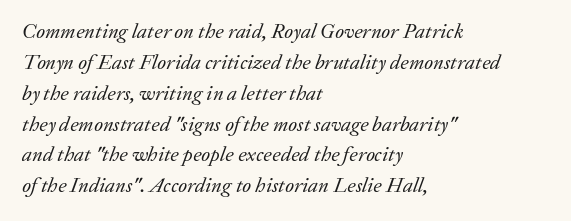
The typesetting does not lean heavy: it is not bold. If you drew a line through each stem, it would be angled. Compared with a centered layout, this one pins lines to the left instead. The space directly below the letters is spotless. The block of text has a typical density, with ordinary space between rows. This sample uses plain, unmodified letter spacing.
